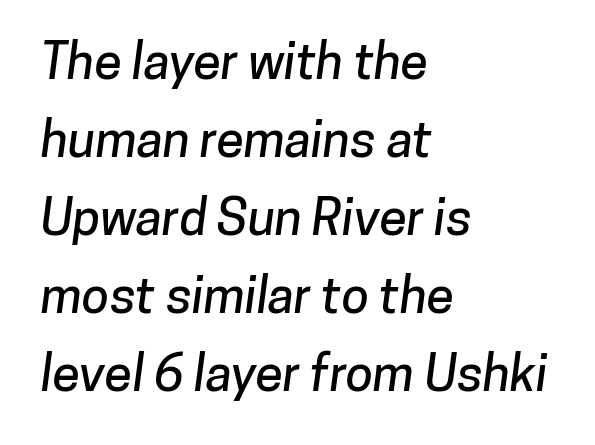
{"serif": "no", "width": "normal", "stroke_contrast": "low", "x_height": "medium", "monospaced": "no", "underline": "no", "align": "left", "line_spacing": "normal", "line_spacing_ratio": 1.56, "letter_spacing": "normal", "letter_spacing_em": 0.0, "glyph_px": 50}
